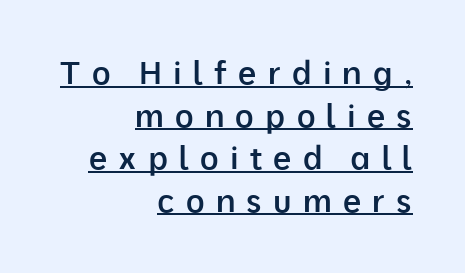
Note: no serifs on the glyphs. The specimen includes a rule beneath the text block's lines. How are the letters spaced? Widely, with obvious added tracking. Normally led — the rows are evenly, conventionally spaced.
